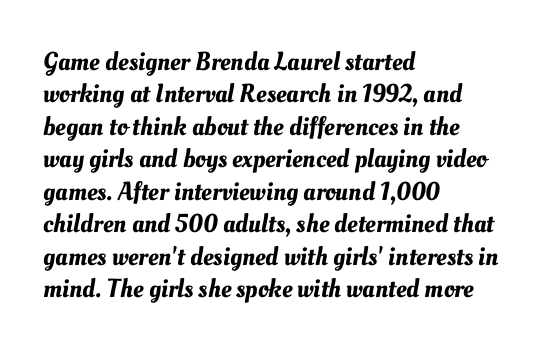
Q: Is the text underlined? A: No.
Q: How is the paragraph aligned? A: Left-aligned.
Q: Is the spacing between letters normal or unusually wide? A: Normal.
Q: Is the spacing between lines tight, normal or loose? A: Normal.
